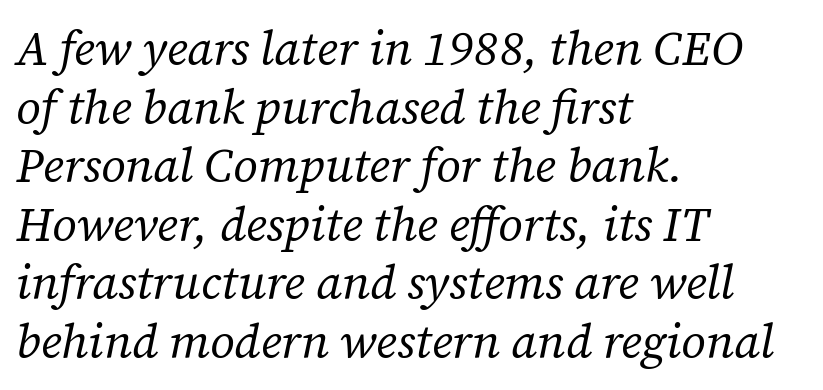
{"serif": "yes", "italic": "yes", "lean": "right", "slant_degrees": 12, "bold": "no", "weight": "regular", "width": "normal", "stroke_contrast": "low", "x_height": "medium", "monospaced": "no", "underline": "no", "align": "left", "line_spacing_ratio": 1.22, "letter_spacing": "normal", "letter_spacing_em": 0.0, "glyph_px": 48}
